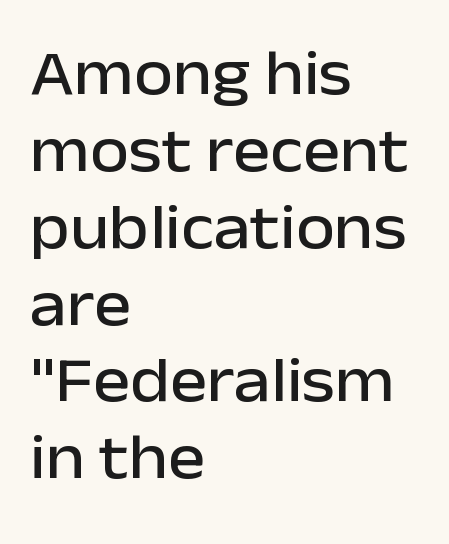
Horizontally, the lines are justified to the leading edge only. The axis of the letterforms is exactly vertical. Each word holds together tightly as a unit, with standard inter-letter gaps. Nobody drew a line under any word here. This sample has the flowing, uneven cadence of proportional lettering.
